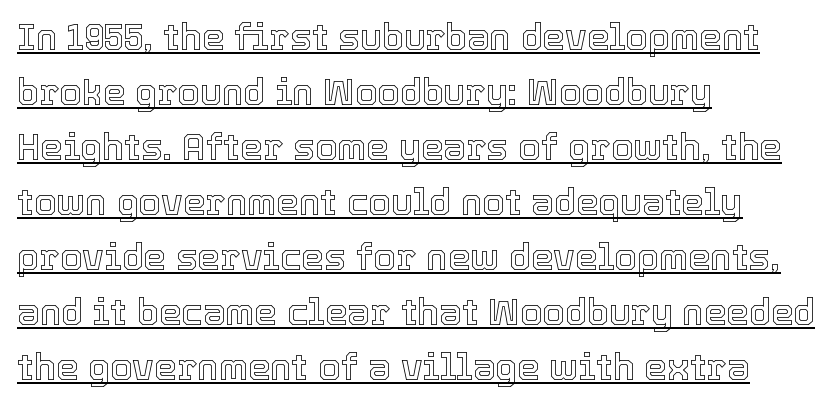
{"italic": "no", "width": "normal", "x_height": "medium", "monospaced": "no", "underline": "yes", "align": "left", "line_spacing": "normal", "line_spacing_ratio": 1.53, "letter_spacing": "normal", "letter_spacing_em": 0.0, "glyph_px": 36}
